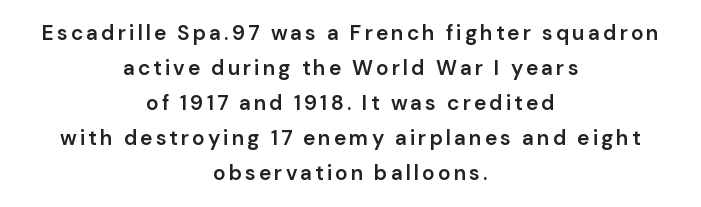
Q: Is the text bold? A: Semi-bold.
Q: Is the text italic (slanted)? A: No, it is upright.
Q: Is the text underlined? A: No.
Q: How is the paragraph aligned? A: Centered.
Q: Is the spacing between lines tight, normal or loose? A: Normal.
